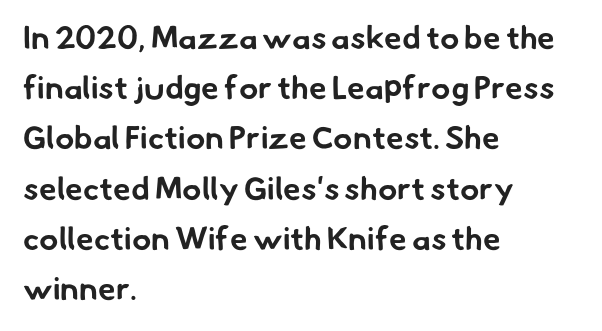
{"serif": "no", "bold": "yes", "weight": "bold", "width": "normal", "stroke_contrast": "low", "x_height": "small", "monospaced": "no", "underline": "no", "align": "left", "line_spacing": "normal", "line_spacing_ratio": 1.57, "letter_spacing": "normal", "letter_spacing_em": 0.0, "glyph_px": 32}
